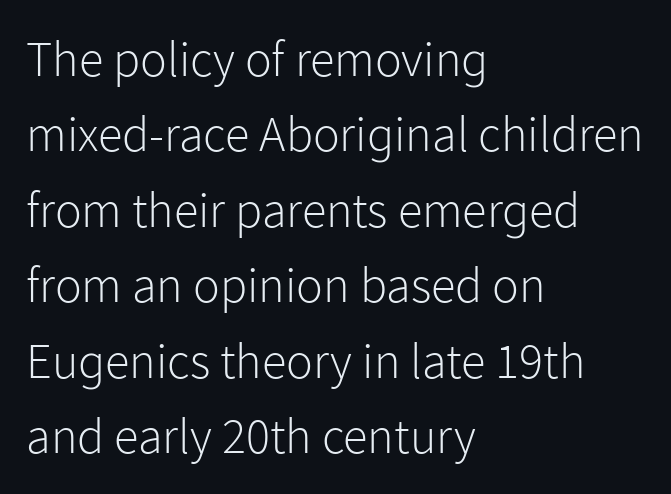
Q: Is the text bold? A: No.
Q: Is the text italic (slanted)? A: No, it is upright.
Q: Is the typeface a serif or a sans-serif typeface? A: Sans-serif.
Q: Is the text underlined? A: No.
Q: How is the paragraph aligned? A: Left-aligned.
Q: Is the spacing between letters normal or unusually wide? A: Normal.
Q: Is the spacing between lines tight, normal or loose? A: Normal.
Q: Width (condensed, normal, or wide)? A: Normal.
Q: Stroke contrast? A: Low.
Q: x-height? A: Medium.
Q: Monospaced? A: No.
